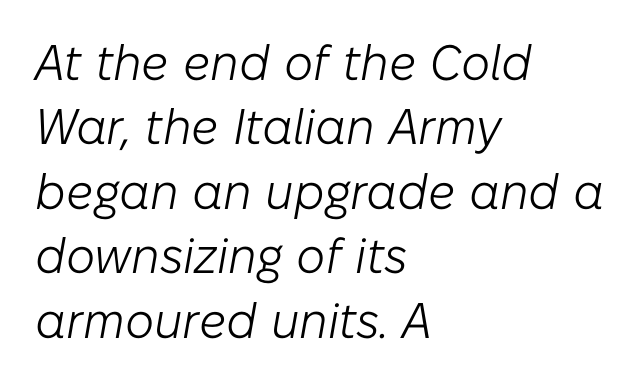
The image shows 50 px light type, italic (leaning right); set left-aligned, normal line spacing (1.29x), normal letter spacing, not underlined; low stroke contrast and a medium x-height.
